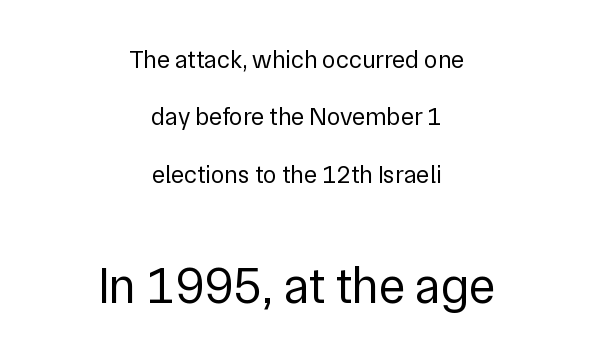
{"serif": "no", "italic": "no", "bold": "no", "weight": "regular", "width": "normal", "stroke_contrast": "low", "x_height": "medium", "monospaced": "no", "underline": "no", "align": "center", "line_spacing": "loose", "line_spacing_ratio": 2.3, "letter_spacing": "normal", "letter_spacing_em": 0.0, "larger_block": "second", "size_ratio": 2.0, "glyph_px": 50}
